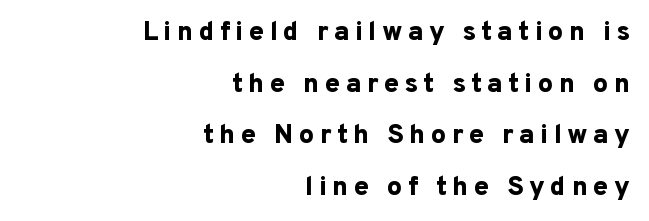
The image shows 27 px bold type, upright; set right-aligned, loose line spacing (1.91x), unusually wide letter spacing (+0.2 em), not underlined.
